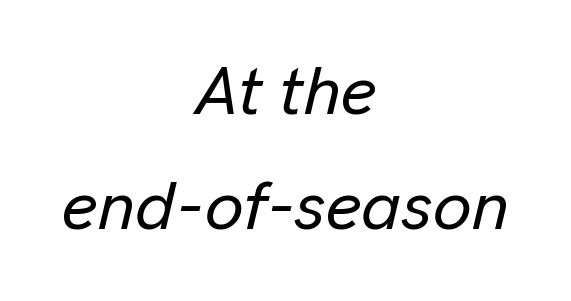
Lines of text with bare space underneath. Varying glyph widths throughout — classic text-font behaviour. Interline gaps are of average width in this sample. Nothing unusual about the tracking: characters are spaced as the font intends. Leftover space on each line is divided equally before and after the words. Slant detected: the letters are inclined.
